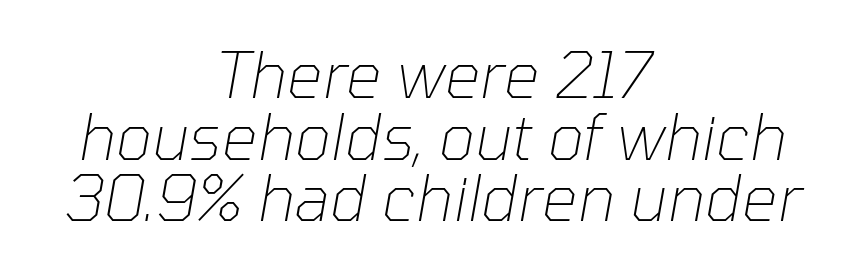
Observe the lean: these are italic letterforms. Stroke thickness stays within the range of a standard reading face or lighter. A typesetter would call this proportional, since set widths differ per character. The vertical gap from one line to the next is small.
